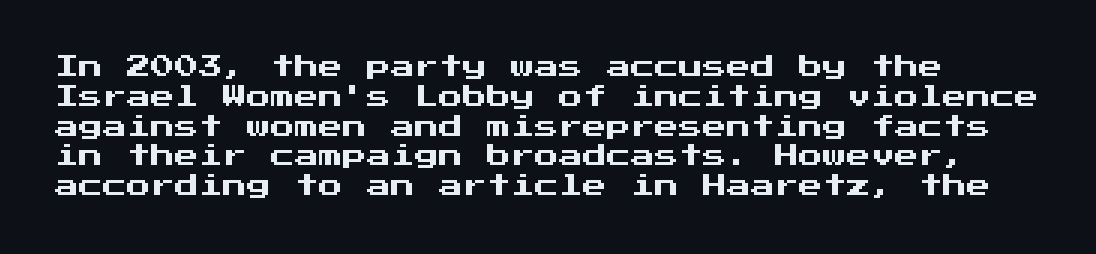
{"italic": "no", "underline": "no", "line_spacing_ratio": 1.24, "letter_spacing": "normal", "letter_spacing_em": 0.0, "glyph_px": 24}
